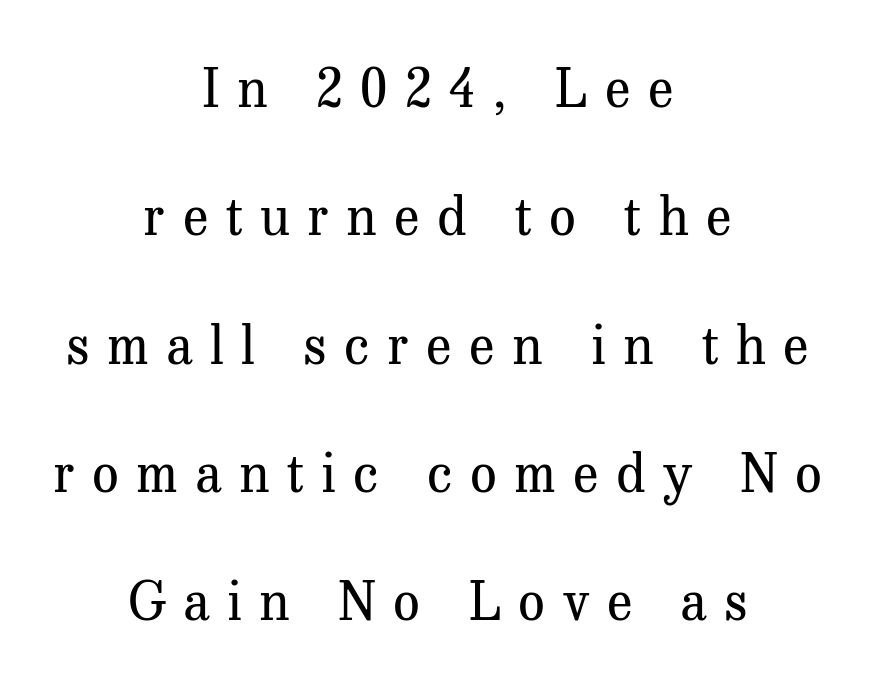
{"serif": "yes", "italic": "no", "bold": "no", "weight": "regular", "width": "normal", "stroke_contrast": "medium", "x_height": "medium", "monospaced": "no", "underline": "no", "align": "center", "line_spacing": "loose", "line_spacing_ratio": 2.42, "letter_spacing": "wide", "letter_spacing_em": 0.33, "glyph_px": 53}
